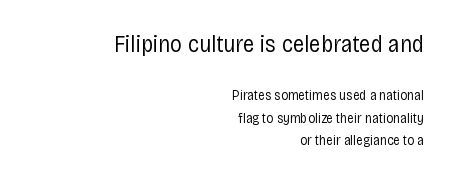
Q: Is the text bold? A: No.
Q: Is the text italic (slanted)? A: No, it is upright.
Q: Is the text underlined? A: No.
Q: How is the paragraph aligned? A: Right-aligned.
Q: Is the spacing between letters normal or unusually wide? A: Normal.
Q: Is the spacing between lines tight, normal or loose? A: Normal.
Q: Which block of text is set in a larger size, the first (top) or the second (bottom)? A: The first (top) one.
